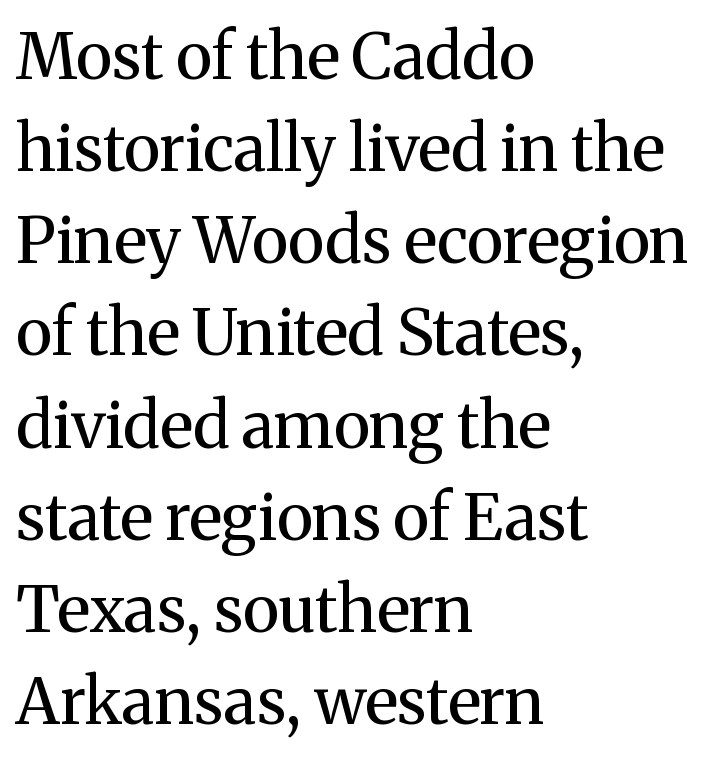
The image shows 64 px regular-weight serif type, upright; set left-aligned, normal line spacing (1.44x), normal letter spacing, not underlined; medium stroke contrast and a medium x-height.
